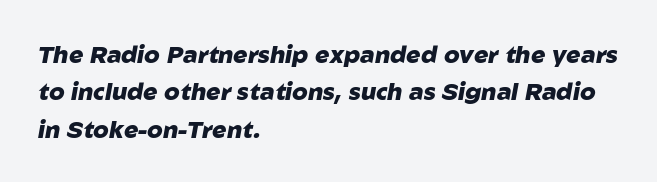
Q: Is the text bold? A: Yes.
Q: Is the text italic (slanted)? A: Yes, it leans right by about 10 degrees.
Q: Is the text underlined? A: No.
Q: How is the paragraph aligned? A: Left-aligned.
Q: Is the spacing between letters normal or unusually wide? A: Normal.
Q: Is the spacing between lines tight, normal or loose? A: Normal.
